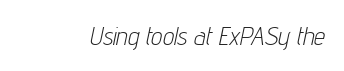
A quiet, ordinary-to-light weight characterises the typeface. A typesetter would call this zero additional tracking. The typography opts for an oblique posture over an upright one. Beneath every word, the page is bare.
